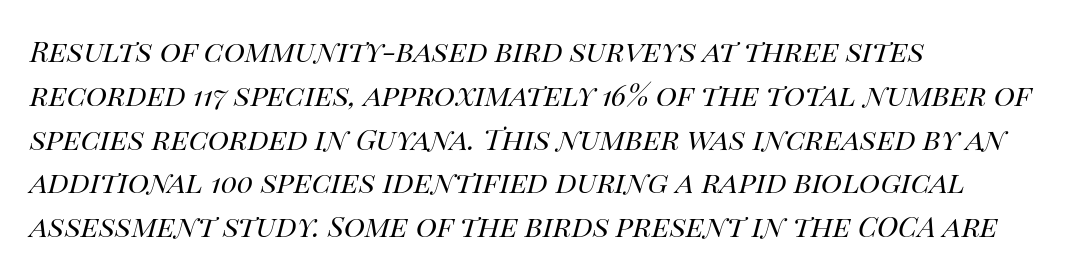
Q: Is the text bold? A: No.
Q: Is the text italic (slanted)? A: Yes, it leans right by about 14 degrees.
Q: Is the text underlined? A: No.
Q: How is the paragraph aligned? A: Left-aligned.
Q: Is the spacing between letters normal or unusually wide? A: Normal.
Q: Is the spacing between lines tight, normal or loose? A: Normal.
Q: Width (condensed, normal, or wide)? A: Normal.
Q: Stroke contrast? A: High.
Q: x-height? A: Large.
Q: Monospaced? A: No.
